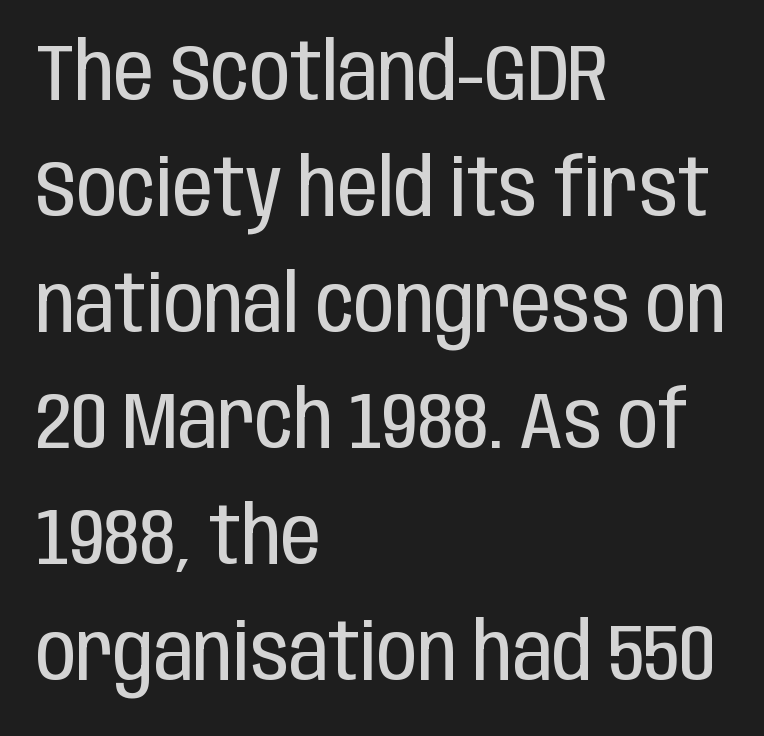
Q: Is the text bold? A: No.
Q: Is the text italic (slanted)? A: No, it is upright.
Q: Is the typeface a serif or a sans-serif typeface? A: Sans-serif.
Q: Is the text underlined? A: No.
Q: How is the paragraph aligned? A: Left-aligned.
Q: Is the spacing between letters normal or unusually wide? A: Normal.
Q: Is the spacing between lines tight, normal or loose? A: Normal.
Q: Width (condensed, normal, or wide)? A: Condensed.
Q: Stroke contrast? A: Low.
Q: x-height? A: Large.
Q: Monospaced? A: No.
